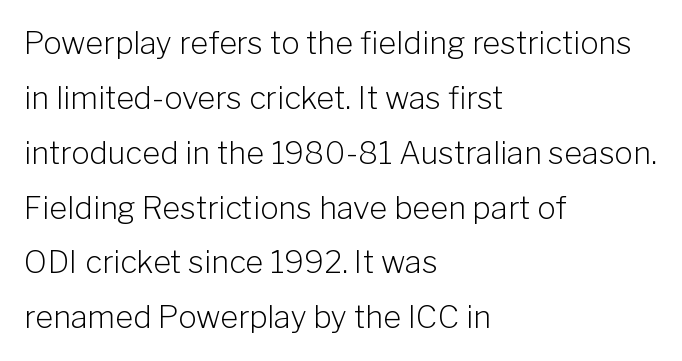
The image shows 31 px light sans-serif type, upright; set left-aligned, line spacing 1.77x, normal letter spacing, not underlined; low stroke contrast and a medium x-height.
